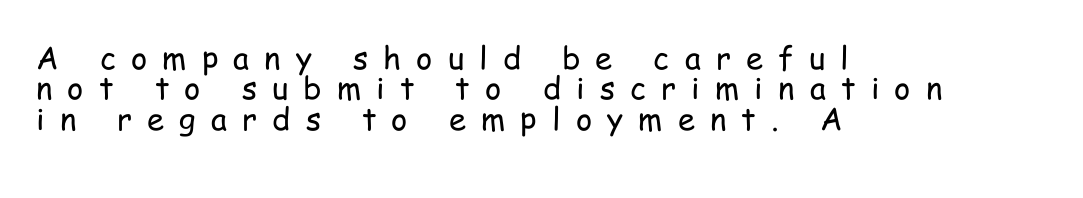
Q: Is the text bold? A: No.
Q: Is the text italic (slanted)? A: No, it is upright.
Q: Is the typeface a serif or a sans-serif typeface? A: Sans-serif.
Q: Is the text underlined? A: No.
Q: How is the paragraph aligned? A: Left-aligned.
Q: Is the spacing between letters normal or unusually wide? A: Unusually wide.
Q: Is the spacing between lines tight, normal or loose? A: Tight.
Q: Width (condensed, normal, or wide)? A: Condensed.
Q: Stroke contrast? A: Low.
Q: x-height? A: Medium.
Q: Monospaced? A: No.
